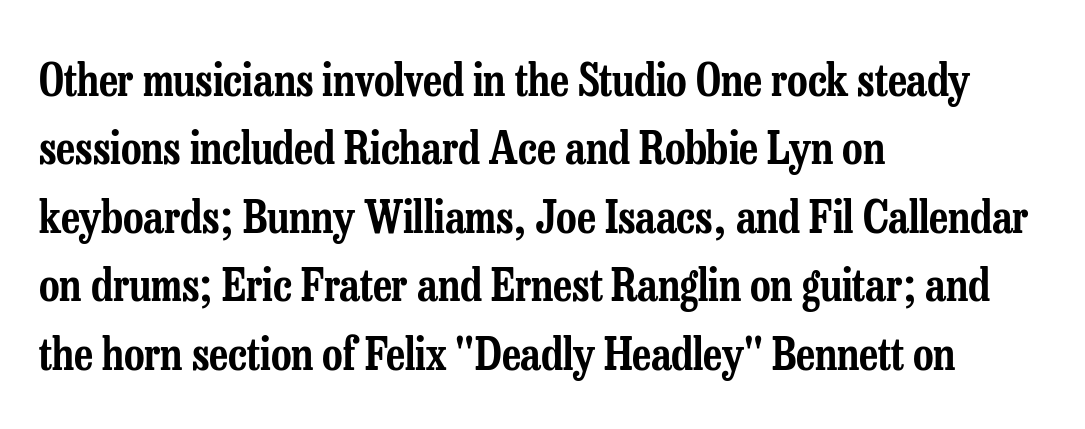
The letters stand straight up with perfectly vertical stems. Glyph-to-glyph distance matches everyday printed text. A typesetter would call this proportional, since set widths differ per character. Unmarked baselines from the first word to the last. Type style note: has serifs. Layout note: lines flush left.
